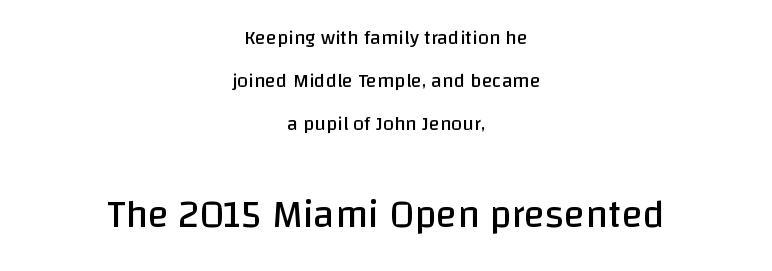
The image shows 39 px regular-weight sans-serif type, upright; set centered, loose line spacing (2.15x), normal letter spacing, not underlined; the second (bottom) block is 1.95x larger; low stroke contrast and a large x-height.
